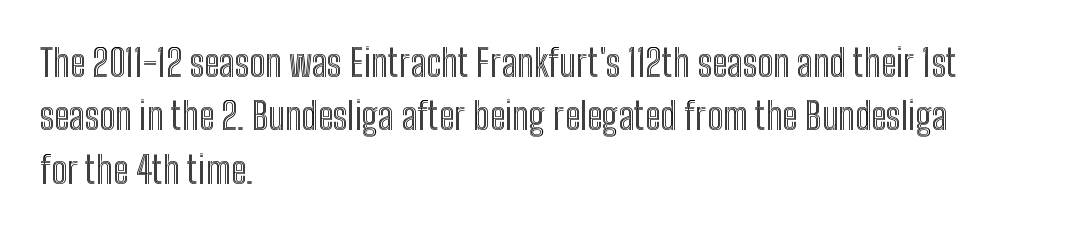
Line starts are locked; line ends wander. Underlining? Definitely not there. Does extra space separate the letters? No, they use regular spacing. The font's upright variant was chosen for this text.
